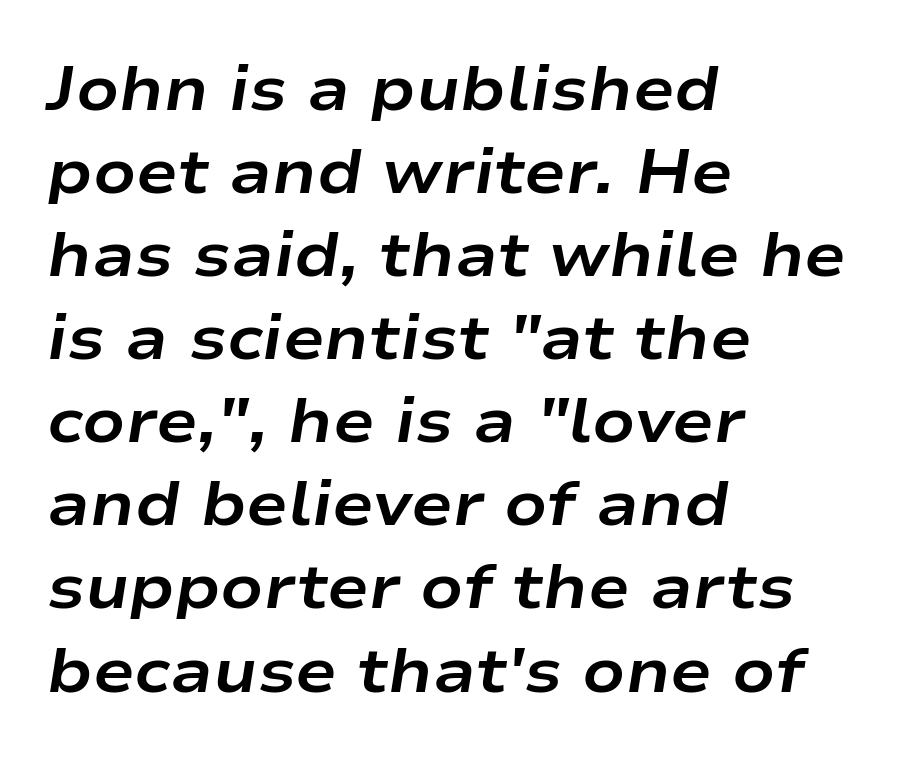
Q: Is the text bold? A: Yes.
Q: Is the text italic (slanted)? A: Yes, it leans right by about 9 degrees.
Q: Is the text underlined? A: No.
Q: How is the paragraph aligned? A: Left-aligned.
Q: Is the spacing between letters normal or unusually wide? A: Normal.
Q: Is the spacing between lines tight, normal or loose? A: Normal.
Q: Width (condensed, normal, or wide)? A: Wide.
Q: Stroke contrast? A: Low.
Q: x-height? A: Medium.
Q: Monospaced? A: No.
